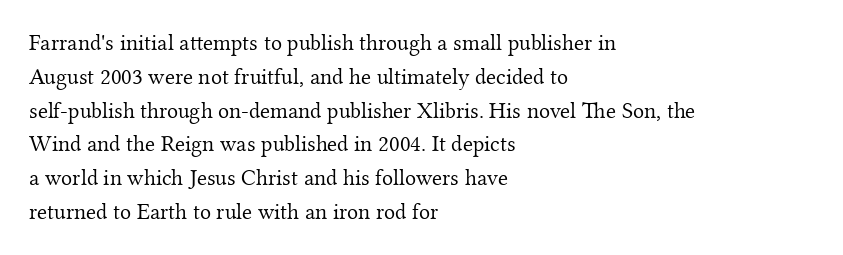
The image shows 23 px text type, upright; set left-aligned, normal line spacing (1.47x), normal letter spacing, not underlined.
